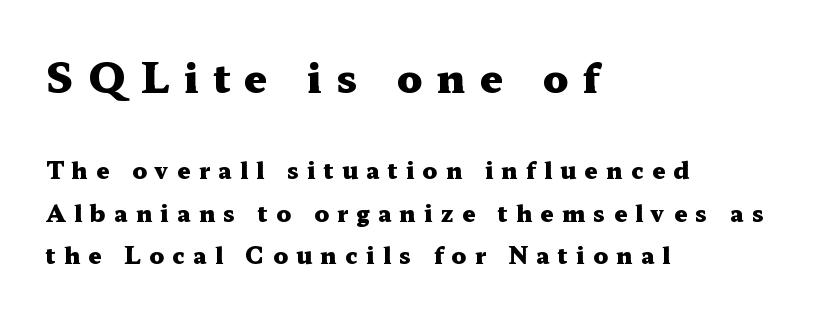
{"serif": "yes", "italic": "no", "bold": "yes", "weight": "heavy", "width": "wide", "stroke_contrast": "medium", "x_height": "medium", "monospaced": "no", "underline": "no", "align": "left", "line_spacing_ratio": 1.85, "letter_spacing": "wide", "letter_spacing_em": 0.36, "larger_block": "first", "size_ratio": 1.74, "glyph_px": 40}
